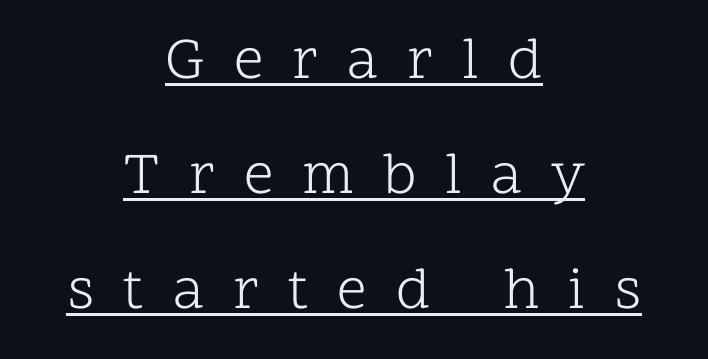
The image shows 59 px light serif type, upright; set centered, loose line spacing (1.95x), unusually wide letter spacing (+0.49 em), underlined; low stroke contrast and a medium x-height.
